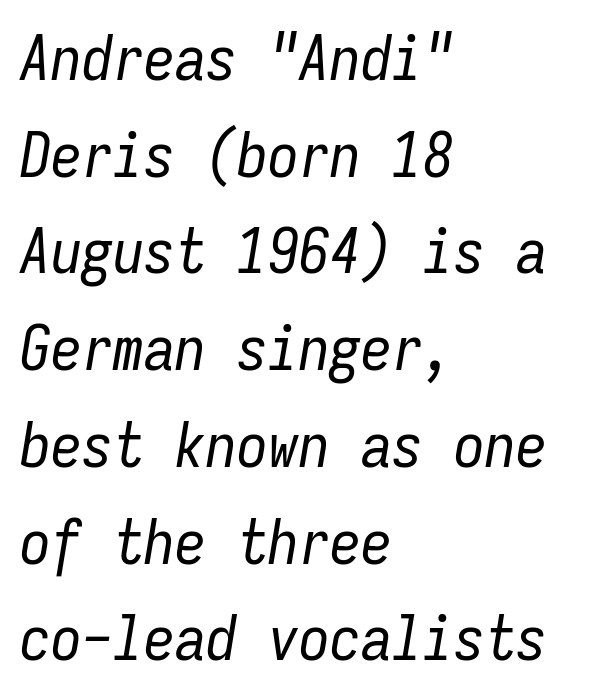
{"italic": "yes", "lean": "right", "slant_degrees": 9, "bold": "no", "weight": "regular", "width": "condensed", "stroke_contrast": "low", "x_height": "medium", "monospaced": "yes", "underline": "no", "align": "left", "line_spacing": "normal", "line_spacing_ratio": 1.56, "letter_spacing": "normal", "letter_spacing_em": 0.0, "glyph_px": 62}
